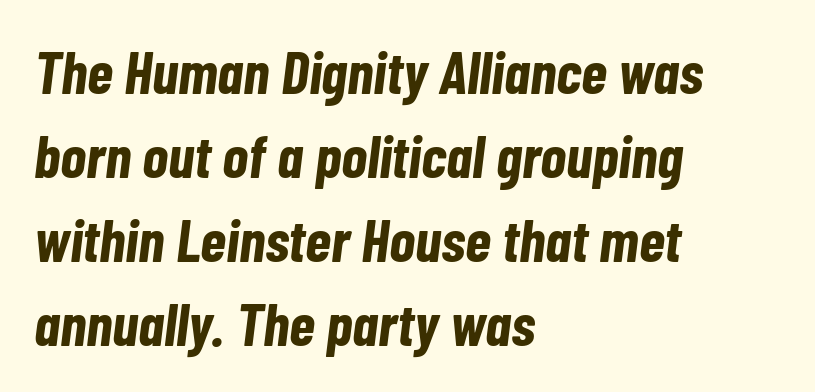
Q: Is the text bold? A: Yes.
Q: Is the text italic (slanted)? A: Yes, it leans right by about 7 degrees.
Q: Is the text underlined? A: No.
Q: How is the paragraph aligned? A: Left-aligned.
Q: Is the spacing between letters normal or unusually wide? A: Normal.
Q: Is the spacing between lines tight, normal or loose? A: Normal.
Q: Width (condensed, normal, or wide)? A: Condensed.
Q: Stroke contrast? A: Low.
Q: x-height? A: Medium.
Q: Monospaced? A: No.
